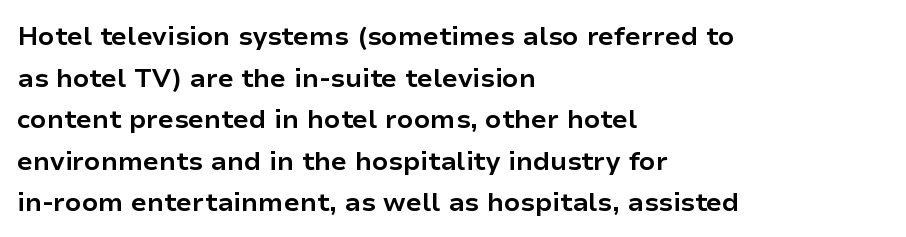
Q: Is the text bold? A: Yes.
Q: Is the text italic (slanted)? A: No, it is upright.
Q: Is the text underlined? A: No.
Q: How is the paragraph aligned? A: Left-aligned.
Q: Is the spacing between letters normal or unusually wide? A: Normal.
Q: Is the spacing between lines tight, normal or loose? A: Normal.
